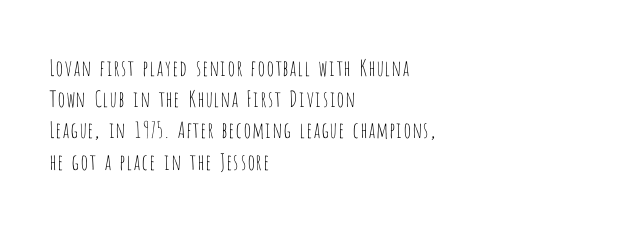
Q: Is the text bold? A: No.
Q: Is the text italic (slanted)? A: No, it is upright.
Q: Is the text underlined? A: No.
Q: How is the paragraph aligned? A: Left-aligned.
Q: Is the spacing between letters normal or unusually wide? A: Normal.
Q: Is the spacing between lines tight, normal or loose? A: Normal.
